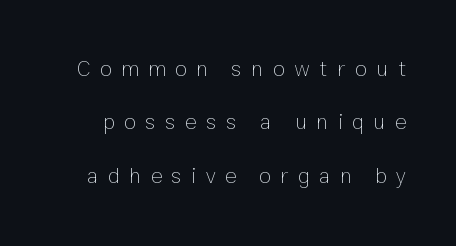
{"italic": "no", "bold": "no", "underline": "no", "line_spacing": "loose", "line_spacing_ratio": 2.43, "letter_spacing": "wide", "letter_spacing_em": 0.43, "glyph_px": 22}
